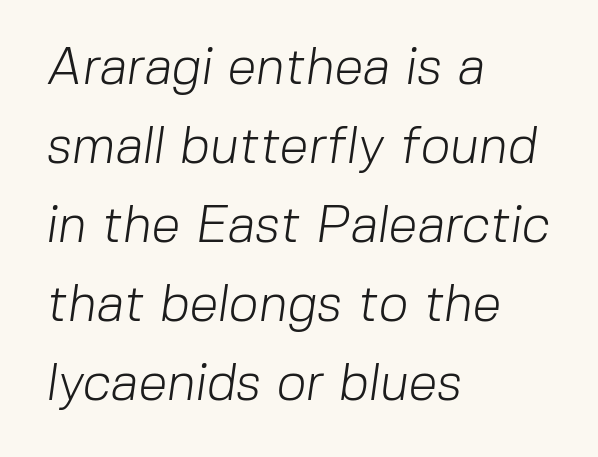
The image shows 52 px light sans-serif type; set left-aligned, normal line spacing (1.52x), normal letter spacing, not underlined; low stroke contrast and a medium x-height.
